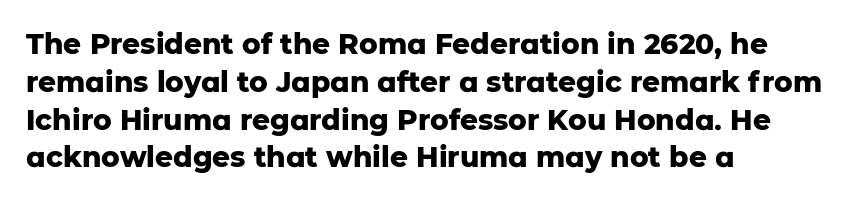
Q: Is the text bold? A: Yes.
Q: Is the text italic (slanted)? A: No, it is upright.
Q: Is the typeface a serif or a sans-serif typeface? A: Sans-serif.
Q: Is the text underlined? A: No.
Q: How is the paragraph aligned? A: Left-aligned.
Q: Is the spacing between letters normal or unusually wide? A: Normal.
Q: Is the spacing between lines tight, normal or loose? A: Normal.
Q: Width (condensed, normal, or wide)? A: Normal.
Q: Stroke contrast? A: Low.
Q: x-height? A: Medium.
Q: Monospaced? A: No.
